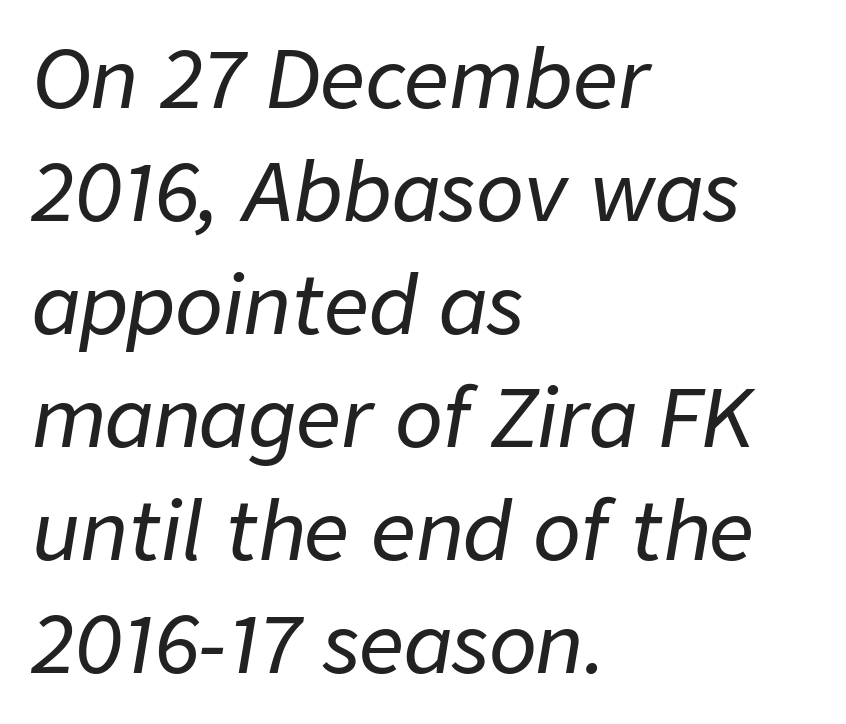
The image shows 79 px text type, italic (leaning right); set left-aligned, normal line spacing (1.43x), normal letter spacing, not underlined; low stroke contrast and a medium x-height.
